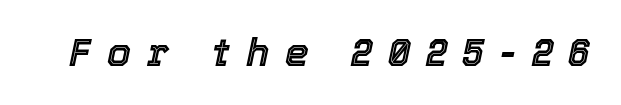
{"italic": "yes", "lean": "right", "slant_degrees": 12, "width": "normal", "x_height": "medium", "monospaced": "no", "underline": "no", "letter_spacing": "wide", "letter_spacing_em": 0.43, "glyph_px": 38}
